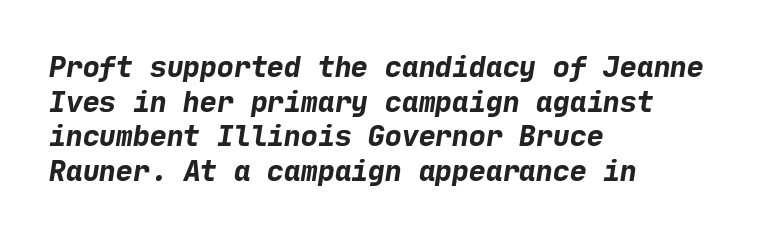
The image shows 28 px bold sans-serif type; set left-aligned, line spacing 1.24x, normal letter spacing, not underlined; low stroke contrast and a medium x-height.
